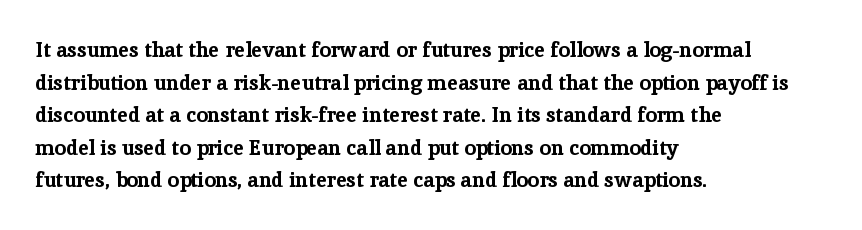
The rendering anchors every line to the left-hand side. In terms of posture, this sample is upright. This sample uses plain, unmodified letter spacing. The gap between lines stays unmarked.
